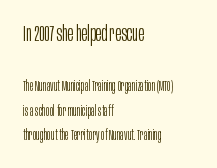
The passage is arranged the way most books set body copy — flush left. Check the space under the baseline: it is left empty. The letterforms sit at book weight or below. The emphasis by scale lands on block number one, above. Glyph-to-glyph distance matches everyday printed text.
